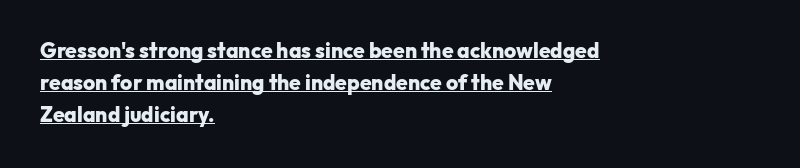
{"italic": "no", "bold": "yes", "underline": "yes", "align": "left", "line_spacing": "normal", "line_spacing_ratio": 1.53, "letter_spacing": "normal", "letter_spacing_em": 0.0, "glyph_px": 21}
